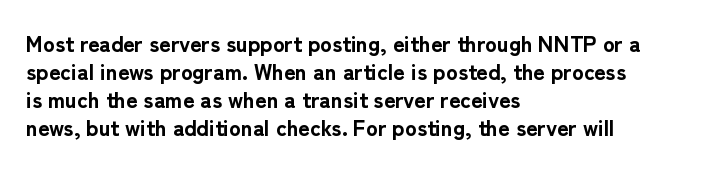
The image shows 22 px bold type, upright; set left-aligned, normal line spacing (1.28x), normal letter spacing, not underlined.
